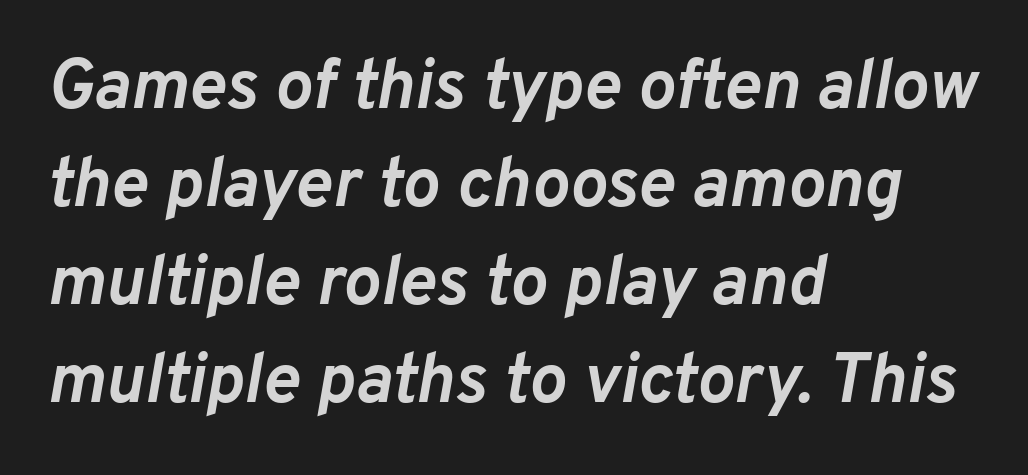
Whoever set this chose a conventional vertical rhythm. The passage shown is not underscored anywhere. Character widths vary here, with narrow letters taking less room than wide ones. The paragraph shown leans on its left margin. Notice how the stems are inclined rather than vertical — that's the hallmark of italics.
